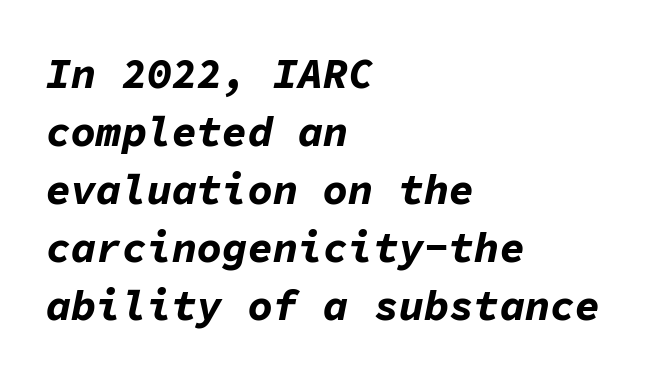
Q: Is the text bold? A: Yes.
Q: Is the text italic (slanted)? A: Yes, it leans right by about 11 degrees.
Q: Is the text underlined? A: No.
Q: How is the paragraph aligned? A: Left-aligned.
Q: Is the spacing between letters normal or unusually wide? A: Normal.
Q: Is the spacing between lines tight, normal or loose? A: Normal.
Q: Width (condensed, normal, or wide)? A: Normal.
Q: Stroke contrast? A: Low.
Q: x-height? A: Medium.
Q: Monospaced? A: Yes.
